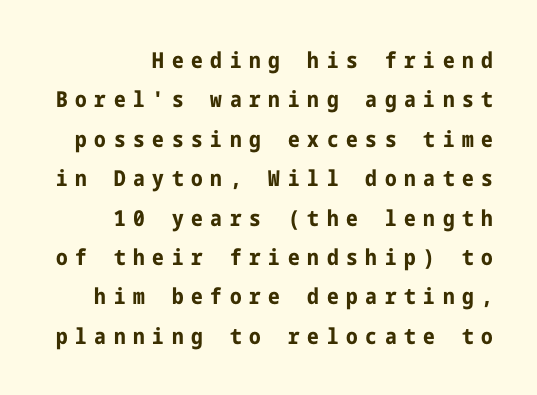
Q: Is the text bold? A: Yes.
Q: Is the text italic (slanted)? A: No, it is upright.
Q: Is the text underlined? A: No.
Q: How is the paragraph aligned? A: Right-aligned.
Q: Is the spacing between letters normal or unusually wide? A: Unusually wide.
